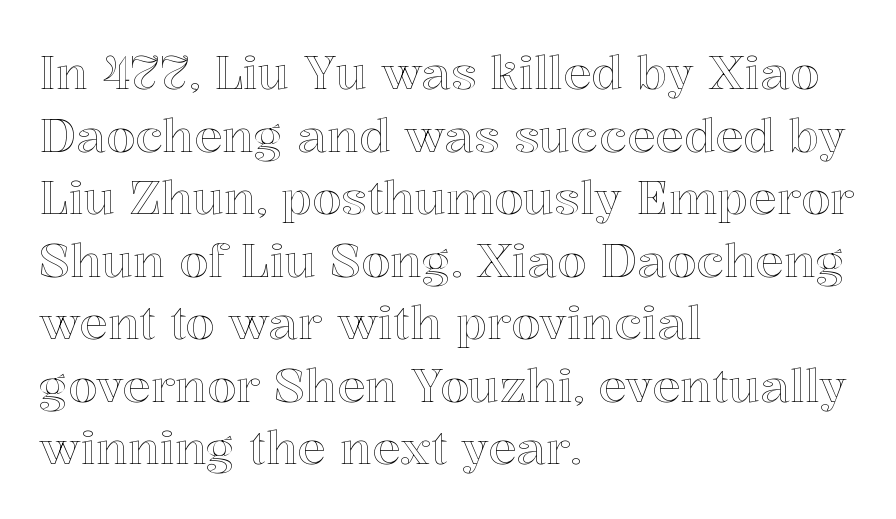
{"italic": "no", "width": "normal", "x_height": "medium", "monospaced": "no", "underline": "no", "align": "left", "line_spacing": "normal", "line_spacing_ratio": 1.33, "letter_spacing": "normal", "letter_spacing_em": 0.0, "glyph_px": 47}
